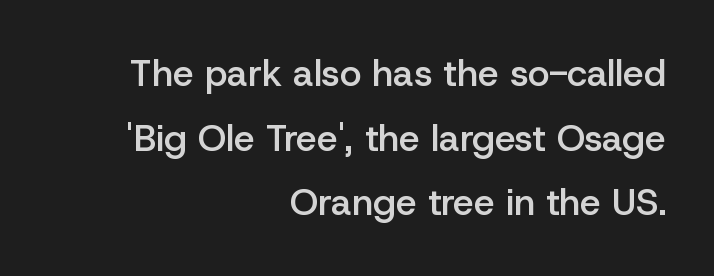
Typographically, this falls in the sans-serif category. This rendering uses right alignment, leaving the left contour irregular. Upright lettering throughout. This rendering features lettering with no underline. The horizontal fit of the characters is conventional and even.
